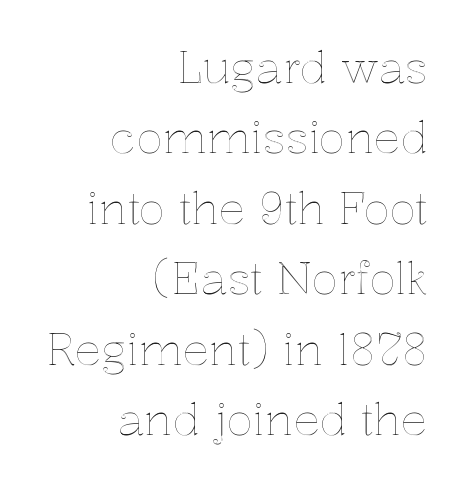
Plain, unruled lines of type. Is the block centered? No — it sits flush against the right margin. Does extra space separate the letters? No, they use regular spacing. A normal amount of white space separates one row of letters from the next.
